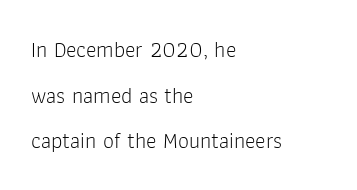
{"italic": "no", "bold": "no", "underline": "no", "align": "left", "line_spacing": "loose", "line_spacing_ratio": 2.07, "letter_spacing": "normal", "letter_spacing_em": 0.0, "glyph_px": 22}
